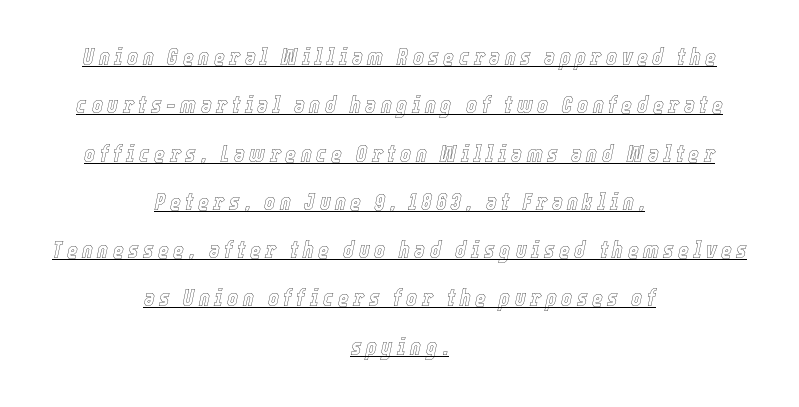
{"italic": "yes", "lean": "right", "slant_degrees": 12, "underline": "yes", "align": "center", "line_spacing": "loose", "line_spacing_ratio": 2.1, "letter_spacing": "wide", "letter_spacing_em": 0.2, "glyph_px": 23}
